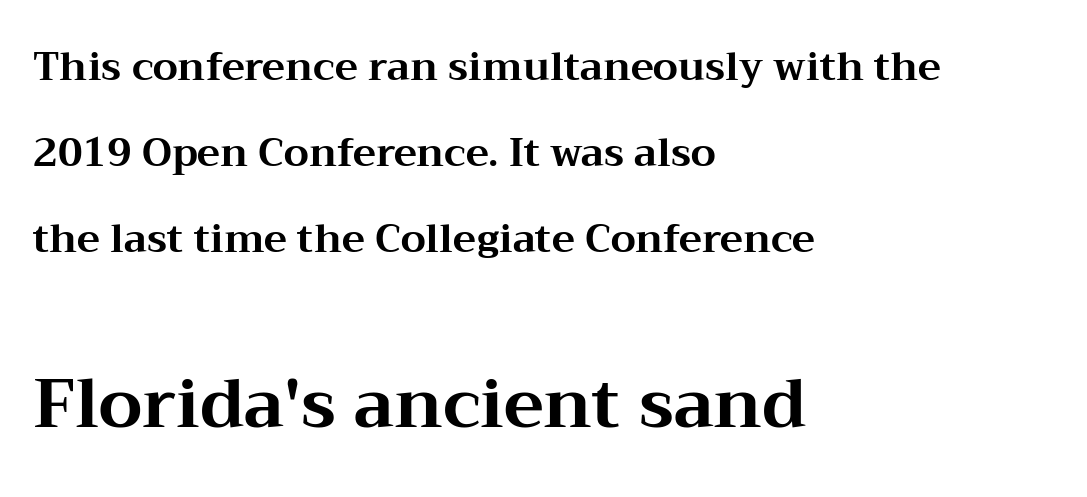
{"serif": "yes", "italic": "no", "bold": "yes", "weight": "bold", "width": "wide", "stroke_contrast": "medium", "x_height": "medium", "monospaced": "no", "underline": "no", "align": "left", "line_spacing": "loose", "line_spacing_ratio": 2.2, "letter_spacing": "normal", "letter_spacing_em": 0.0, "larger_block": "second", "size_ratio": 1.74, "glyph_px": 68}
